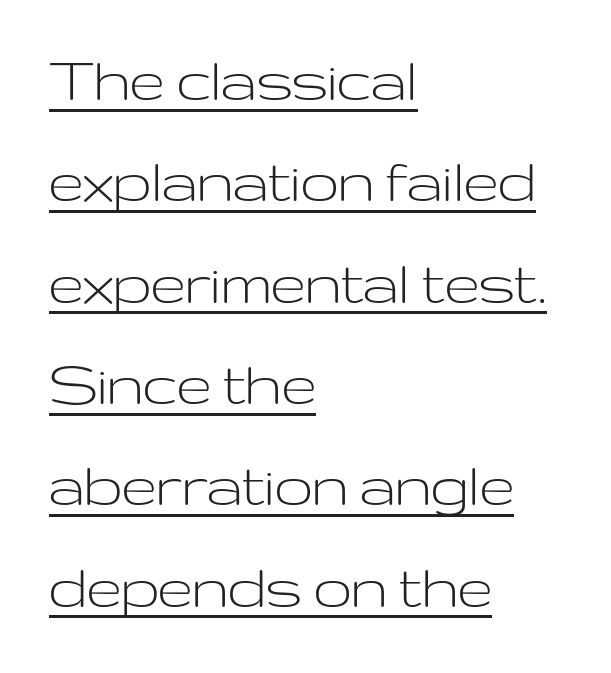
Rendered with straight, roman letterforms. This sample has the flowing, uneven cadence of proportional lettering. This sample uses plain, unmodified letter spacing. Stem width sits at or under what a default text font uses.
